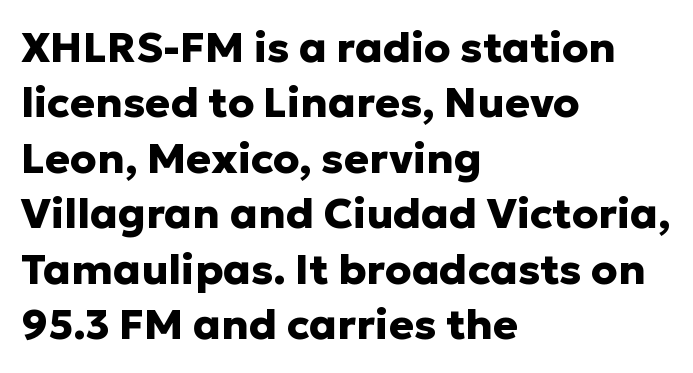
Q: Is the text bold? A: Yes.
Q: Is the text italic (slanted)? A: No, it is upright.
Q: Is the typeface a serif or a sans-serif typeface? A: Sans-serif.
Q: Is the text underlined? A: No.
Q: How is the paragraph aligned? A: Left-aligned.
Q: Is the spacing between letters normal or unusually wide? A: Normal.
Q: Is the spacing between lines tight, normal or loose? A: Normal.
Q: Width (condensed, normal, or wide)? A: Normal.
Q: Stroke contrast? A: Low.
Q: x-height? A: Medium.
Q: Monospaced? A: No.
